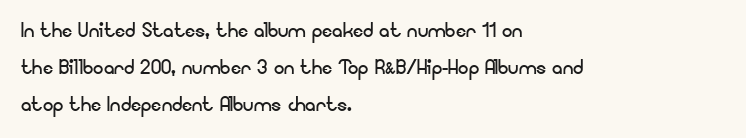
Rule under the text: the space is simply empty. The tracking reads as untouched default to a designer's eye. Compared with a typical body face, this is equally light or lighter still. A student would call this left alignment; a typographer would say flush left, rag right. The rows are spaced the way most documents space them.
